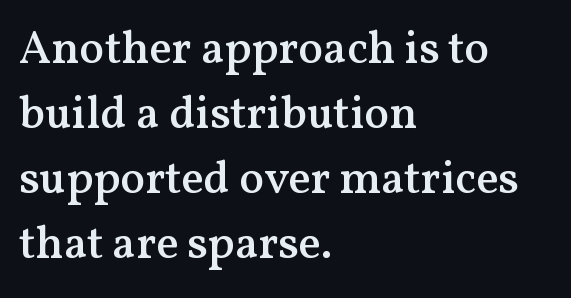
Spacing verdict: proportional, widths tailored to each character. Firm but not heavy-handed strokes: this text is semibold. Note: serifs present on the glyphs. Normally led — the rows are evenly, conventionally spaced.
